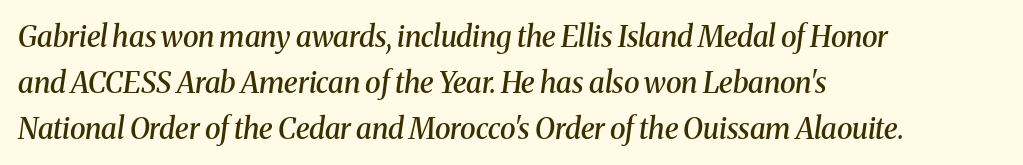
{"serif": "yes", "italic": "yes", "lean": "right", "slant_degrees": 8, "bold": "semi", "weight": "semibold", "width": "normal", "stroke_contrast": "medium", "x_height": "medium", "monospaced": "no", "underline": "no", "align": "left", "line_spacing": "normal", "line_spacing_ratio": 1.58, "letter_spacing": "normal", "letter_spacing_em": 0.0, "glyph_px": 29}
